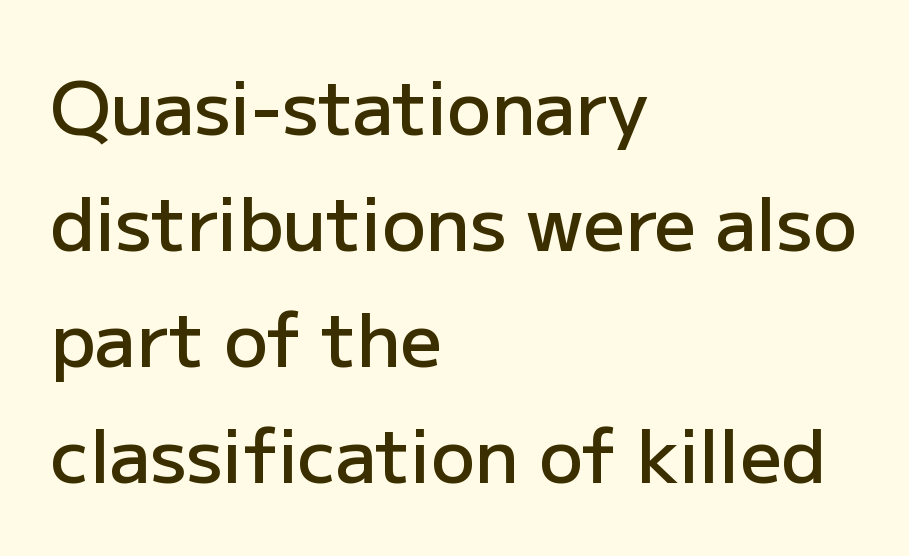
Q: Is the text bold? A: Semi-bold.
Q: Is the text italic (slanted)? A: No, it is upright.
Q: Is the typeface a serif or a sans-serif typeface? A: Sans-serif.
Q: Is the text underlined? A: No.
Q: How is the paragraph aligned? A: Left-aligned.
Q: Is the spacing between letters normal or unusually wide? A: Normal.
Q: Is the spacing between lines tight, normal or loose? A: Normal.
Q: Width (condensed, normal, or wide)? A: Normal.
Q: Stroke contrast? A: Low.
Q: x-height? A: Medium.
Q: Monospaced? A: No.
